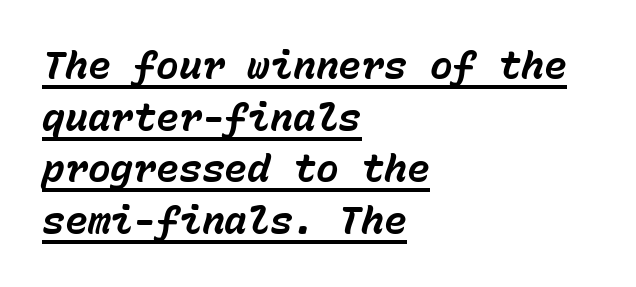
{"italic": "yes", "lean": "right", "slant_degrees": 15, "bold": "yes", "weight": "bold", "width": "normal", "stroke_contrast": "low", "x_height": "medium", "monospaced": "yes", "underline": "yes", "align": "left", "line_spacing": "normal", "line_spacing_ratio": 1.36, "letter_spacing": "normal", "letter_spacing_em": 0.0, "glyph_px": 38}
